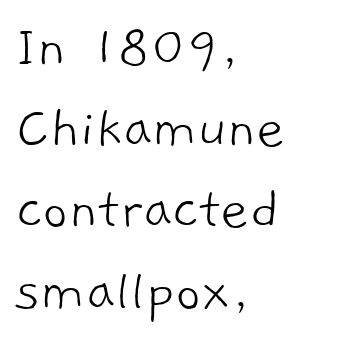
Casual observation: everything's shoved over to the left. Do the characters align in a grid? No, the font is proportional. Stroke terminals: plain, sans-serif. Each row of text sits above clean, open space.
